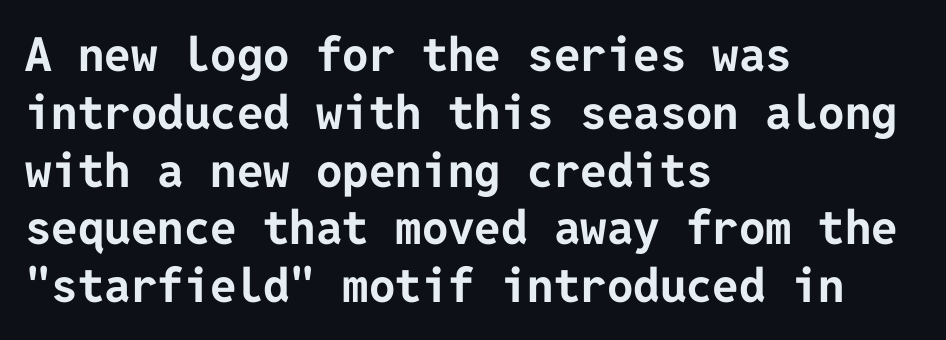
The image shows 47 px bold sans-serif type, upright; set left-aligned, line spacing 1.23x, normal letter spacing, not underlined; low stroke contrast and a medium x-height.
